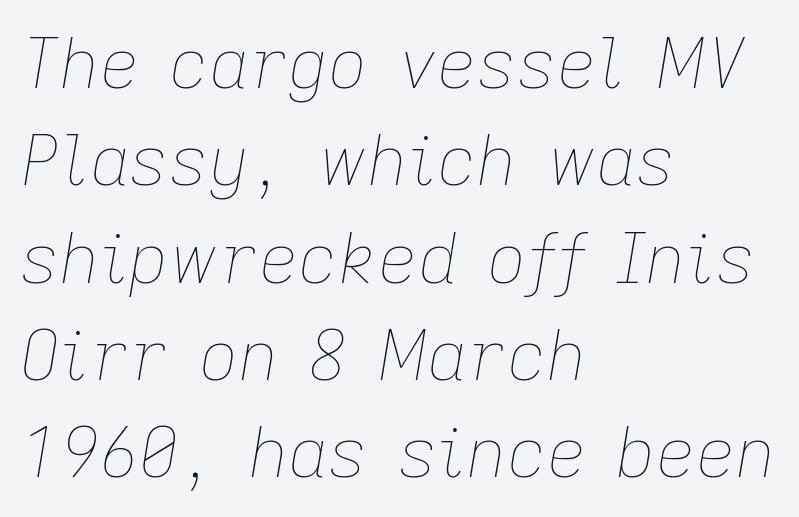
The image shows 69 px thin type, italic (leaning right); set left-aligned, normal line spacing (1.41x), normal letter spacing, not underlined; low stroke contrast and a medium x-height.
